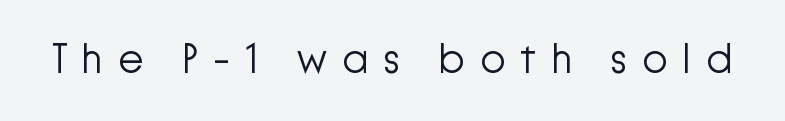
Is the stroke heavy? The answer is a plain regular-or-lighter. The area under the type is left untouched. This rendering widens character spacing well past its baseline value. This sample has the flowing, uneven cadence of proportional lettering.
